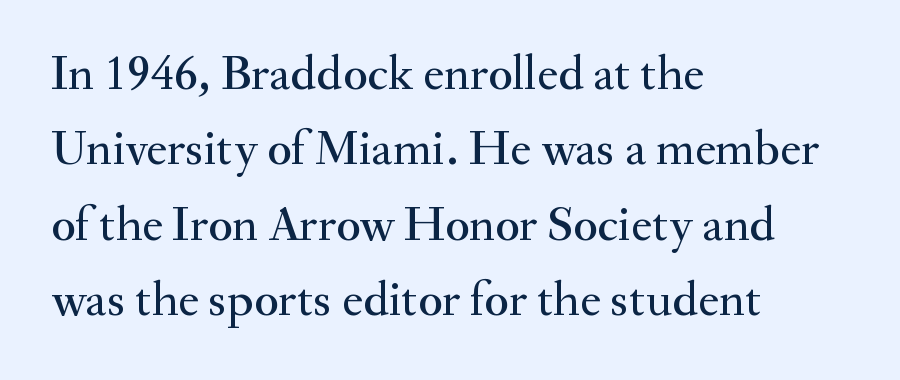
The image shows 50 px serif type, upright; set left-aligned, normal line spacing (1.51x), normal letter spacing, not underlined; medium stroke contrast and a small x-height.
